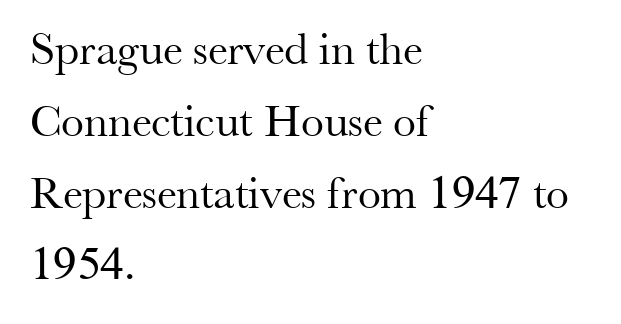
{"serif": "yes", "italic": "no", "bold": "no", "weight": "regular", "width": "normal", "stroke_contrast": "medium", "x_height": "small", "monospaced": "no", "underline": "no", "align": "left", "line_spacing": "normal", "line_spacing_ratio": 1.56, "letter_spacing": "normal", "letter_spacing_em": 0.0, "glyph_px": 46}
